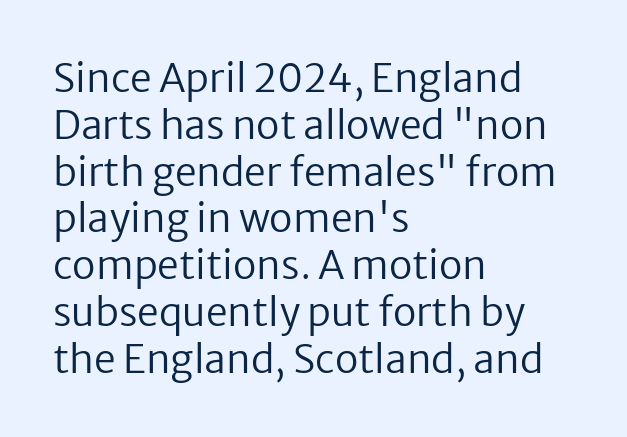
The ragged edge is on the right, which tells us the setting is flush left. Clear beneath every line of the passage. The letters advance in unequal steps, a hallmark of proportional type. Short note: letters normally spaced.
